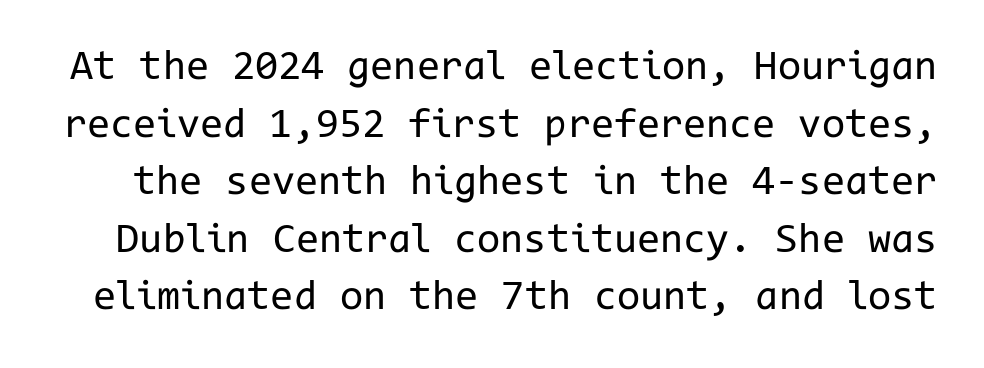
Is this a fixed-width face? Yes — each glyph sits in an identical cell. The horizontal fit of the characters is conventional and even. Ascenders rise straight up at ninety degrees. The typesetting does not lean heavy: it is not bold. These lines are composed in type without serifs. One glance says typical: line gaps are just what's usual.
